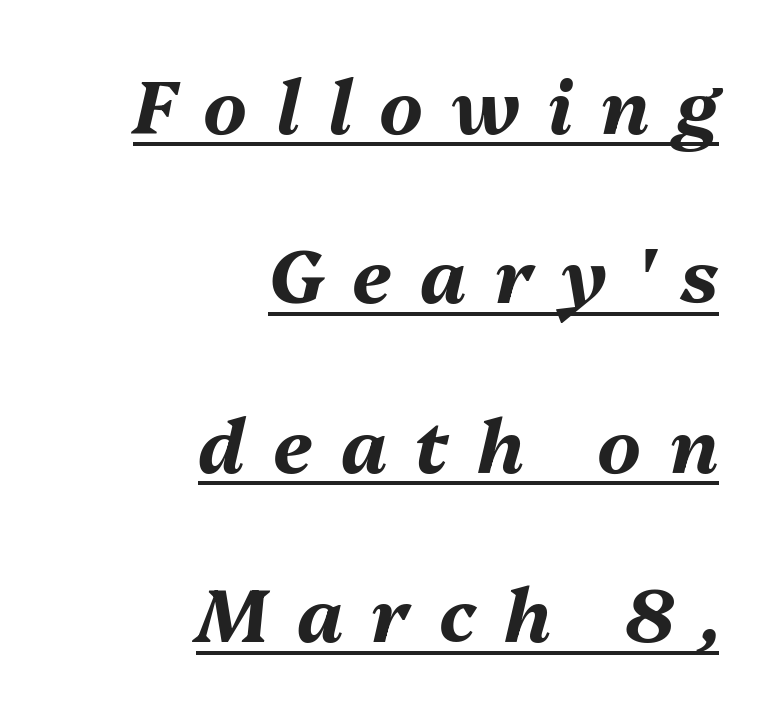
Q: Is the text bold? A: Yes.
Q: Is the text italic (slanted)? A: Yes, it leans right by about 13 degrees.
Q: Is the text underlined? A: Yes.
Q: How is the paragraph aligned? A: Right-aligned.
Q: Is the spacing between letters normal or unusually wide? A: Unusually wide.
Q: Is the spacing between lines tight, normal or loose? A: Loose.
Q: Width (condensed, normal, or wide)? A: Normal.
Q: Stroke contrast? A: Medium.
Q: x-height? A: Medium.
Q: Monospaced? A: No.
